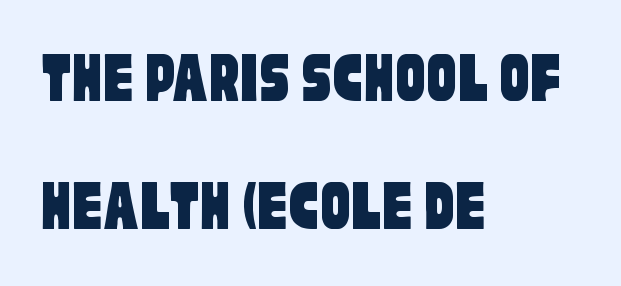
Compared with typical body copy, the letter spacing here is the same. Varying glyph widths throughout — classic text-font behaviour. The paragraph shown leans on its left margin. A typesetter would label this face a sans. The words here are not underlined.
